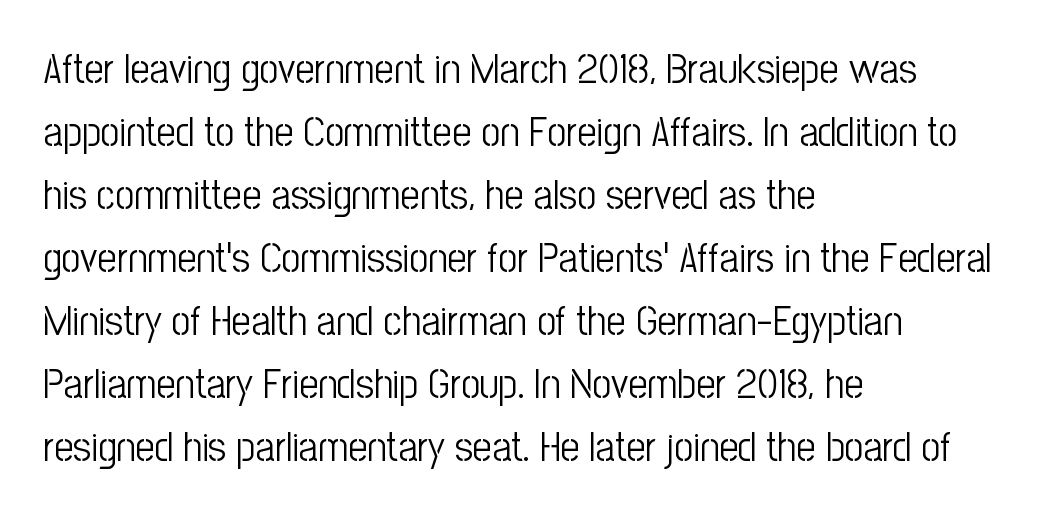
Q: Is the text bold? A: No.
Q: Is the text italic (slanted)? A: No, it is upright.
Q: Is the typeface a serif or a sans-serif typeface? A: Sans-serif.
Q: Is the text underlined? A: No.
Q: How is the paragraph aligned? A: Left-aligned.
Q: Is the spacing between letters normal or unusually wide? A: Normal.
Q: Is the spacing between lines tight, normal or loose? A: Normal.
Q: Width (condensed, normal, or wide)? A: Condensed.
Q: Stroke contrast? A: Low.
Q: x-height? A: Medium.
Q: Monospaced? A: No.
